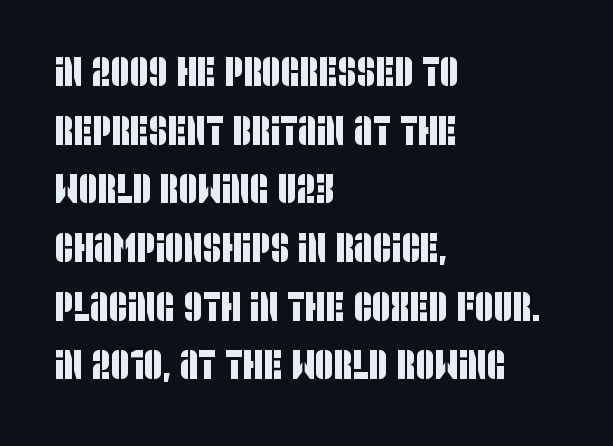
{"serif": "no", "width": "condensed", "stroke_contrast": "low", "x_height": "large", "monospaced": "no", "underline": "no", "align": "left", "line_spacing": "normal", "line_spacing_ratio": 1.43, "letter_spacing": "normal", "letter_spacing_em": 0.0, "glyph_px": 41}
